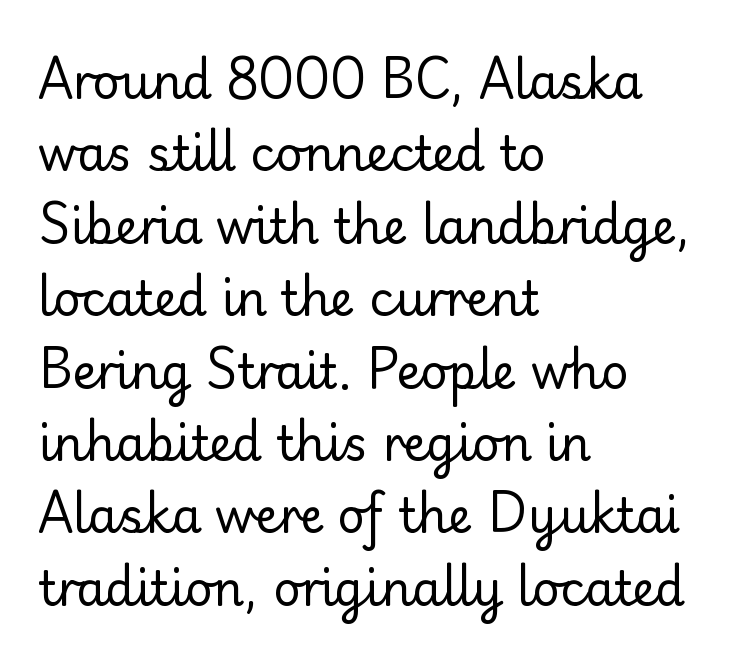
Is this a fixed-width face? No — the glyphs have proportional, varying widths. Quick note: interline space is typical. Line starts are locked; line ends wander. Default kerning and tracking; the words read as compact shapes. Italic: no, the glyphs are upright roman.
